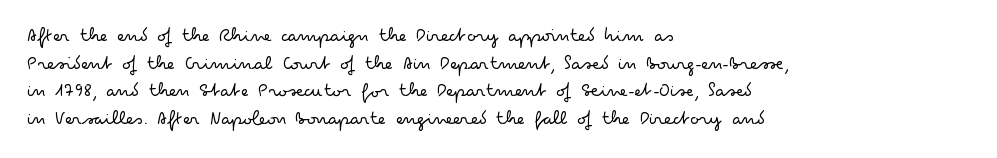
The image shows 20 px text type, upright; set left-aligned, normal line spacing (1.38x), normal letter spacing, not underlined.
